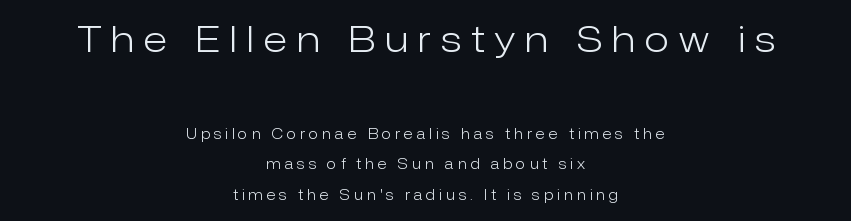
Honestly, there is no underline to notice here at all. The characters are drawn with everyday or finer stroke widths. The letters stand upright; this is a roman face. The typesetter chose a symmetrical, centered arrangement here. Block one is the big one; block two sits smaller underneath.
